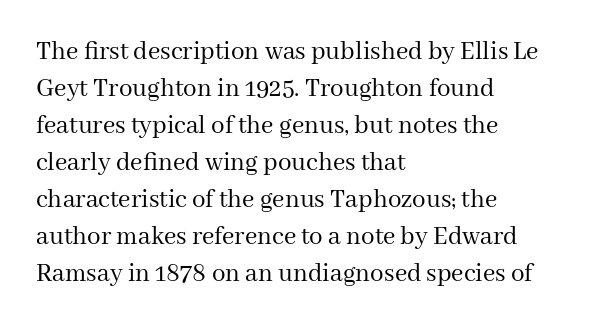
Q: Is the text bold? A: No.
Q: Is the text italic (slanted)? A: No, it is upright.
Q: Is the text underlined? A: No.
Q: How is the paragraph aligned? A: Left-aligned.
Q: Is the spacing between letters normal or unusually wide? A: Normal.
Q: Is the spacing between lines tight, normal or loose? A: Normal.
